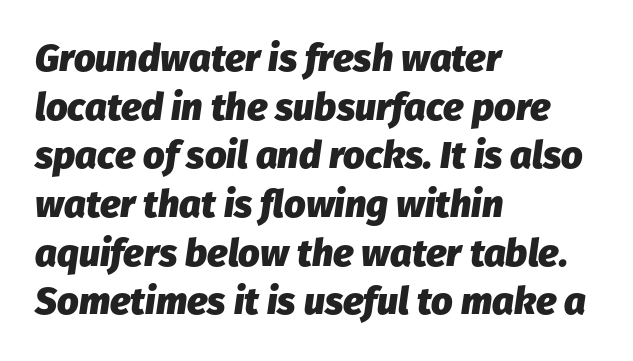
You could not count columns in this text — the font is proportionally spaced. The whole block is typeset with a tilt. The typesetting leans heavy: a genuine bold. Interline gaps are of average width in this sample.
